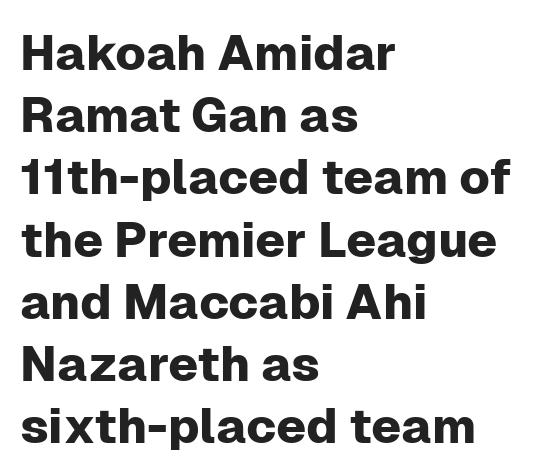
The image shows 49 px sans-serif type, upright; set left-aligned, normal line spacing (1.27x), normal letter spacing, not underlined; low stroke contrast and a medium x-height.
